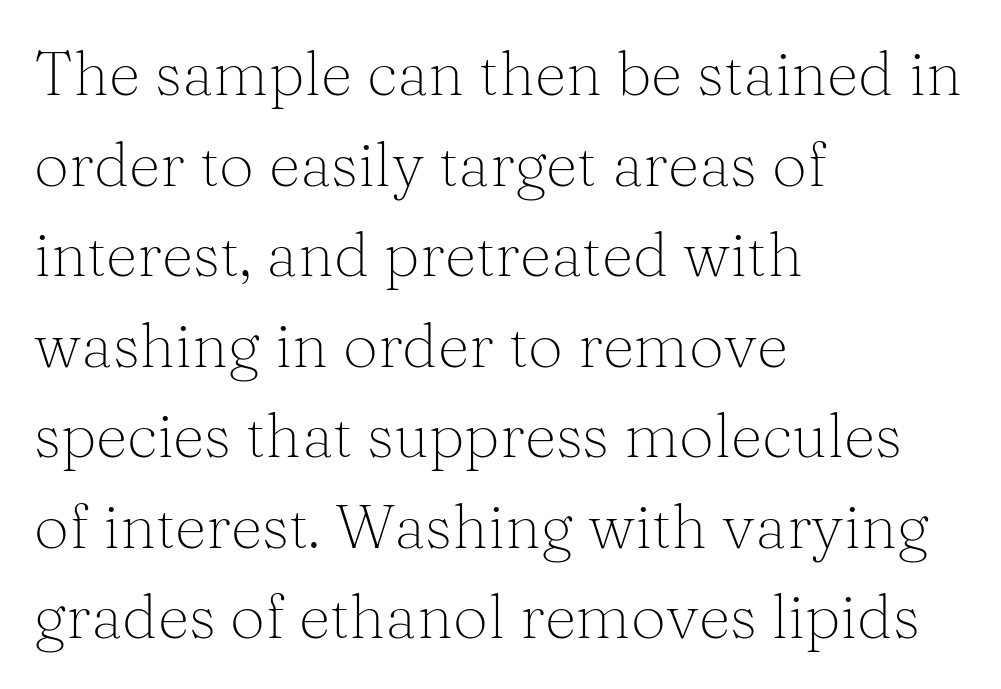
Q: Is the text bold? A: No.
Q: Is the text italic (slanted)? A: No, it is upright.
Q: Is the typeface a serif or a sans-serif typeface? A: Serif.
Q: Is the text underlined? A: No.
Q: How is the paragraph aligned? A: Left-aligned.
Q: Is the spacing between letters normal or unusually wide? A: Normal.
Q: Is the spacing between lines tight, normal or loose? A: Normal.
Q: Width (condensed, normal, or wide)? A: Normal.
Q: Stroke contrast? A: Medium.
Q: x-height? A: Medium.
Q: Monospaced? A: No.
